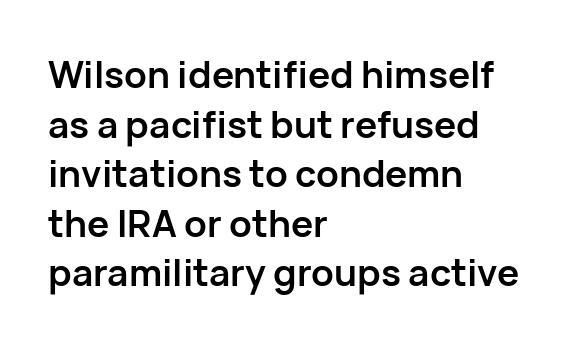
{"serif": "no", "italic": "no", "bold": "yes", "weight": "semibold", "width": "normal", "stroke_contrast": "low", "x_height": "medium", "monospaced": "no", "underline": "no", "align": "left", "line_spacing": "normal", "line_spacing_ratio": 1.34, "letter_spacing": "normal", "letter_spacing_em": 0.0, "glyph_px": 37}
